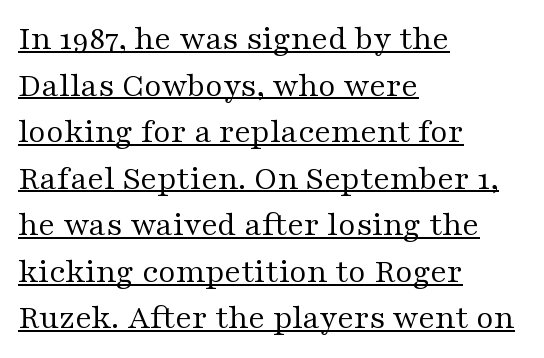
{"serif": "yes", "italic": "no", "bold": "no", "weight": "regular", "width": "wide", "stroke_contrast": "medium", "x_height": "medium", "monospaced": "no", "underline": "yes", "align": "left", "line_spacing": "normal", "line_spacing_ratio": 1.37, "letter_spacing": "normal", "letter_spacing_em": 0.0, "glyph_px": 34}
